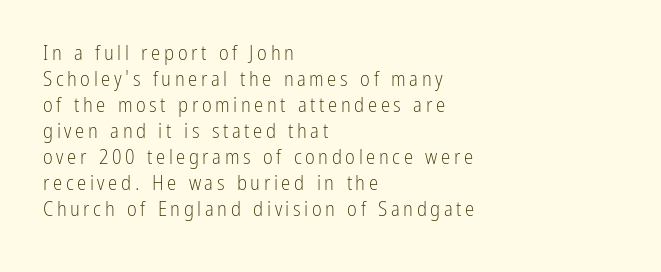
{"italic": "no", "bold": "no", "underline": "no", "align": "left", "line_spacing_ratio": 1.24, "glyph_px": 21}
